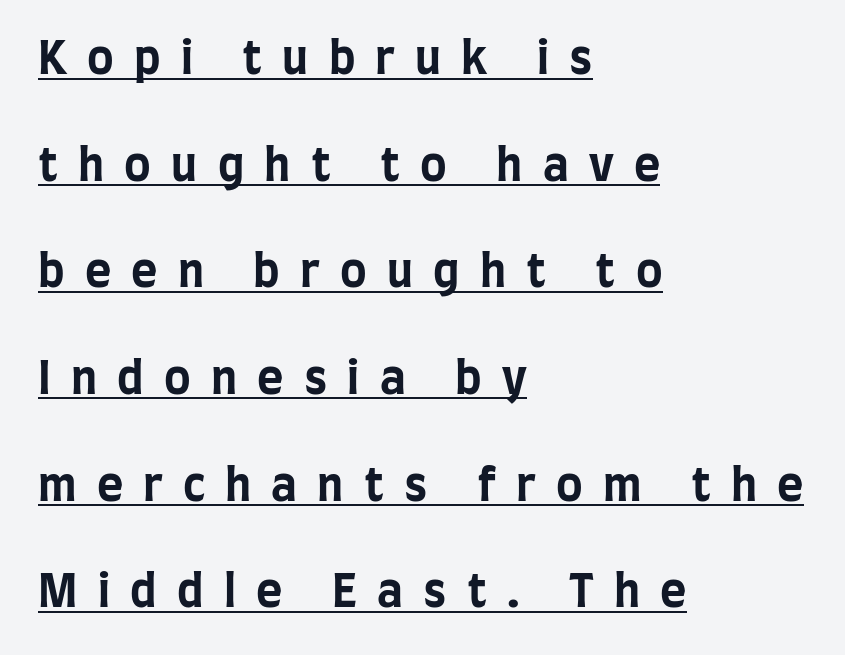
Q: Is the text bold? A: Yes.
Q: Is the text italic (slanted)? A: No, it is upright.
Q: Is the typeface a serif or a sans-serif typeface? A: Sans-serif.
Q: Is the text underlined? A: Yes.
Q: How is the paragraph aligned? A: Left-aligned.
Q: Is the spacing between letters normal or unusually wide? A: Unusually wide.
Q: Is the spacing between lines tight, normal or loose? A: Loose.
Q: Width (condensed, normal, or wide)? A: Condensed.
Q: Stroke contrast? A: Low.
Q: x-height? A: Large.
Q: Monospaced? A: No.
